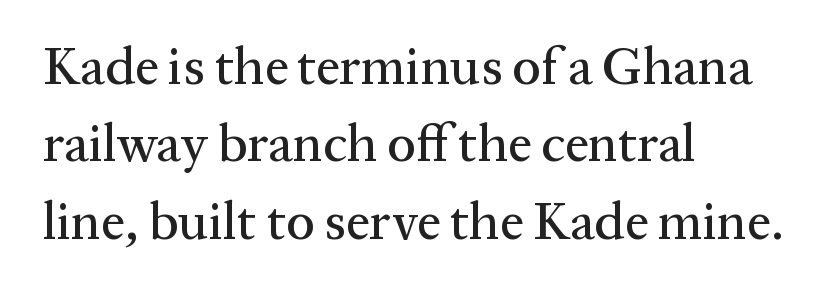
{"serif": "yes", "italic": "no", "width": "normal", "stroke_contrast": "medium", "x_height": "medium", "monospaced": "no", "underline": "no", "align": "left", "line_spacing": "normal", "line_spacing_ratio": 1.46, "letter_spacing": "normal", "letter_spacing_em": 0.0, "glyph_px": 53}
